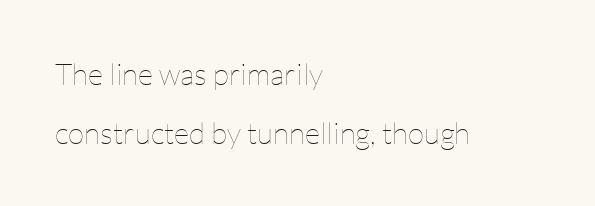
Nobody drew a line under any word here. Horizontal bands of white between lines are thick stripes. The lines are quadded left. Caption: standard tracking, unaltered.
